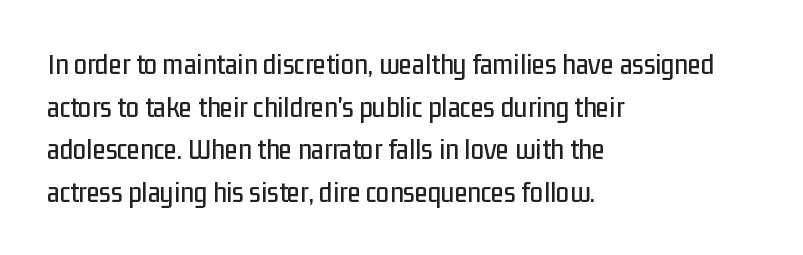
Regarding serifs, this sample does without them. Layout note: lines flush left. Descenders hang freely into open space. The face used here is proportionally spaced, like ordinary book or web type. Does the leading feel generous? No, just average.
